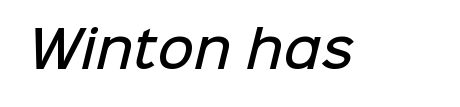
The image shows 50 px semibold sans-serif type; set normal letter spacing, not underlined; low stroke contrast and a medium x-height.
